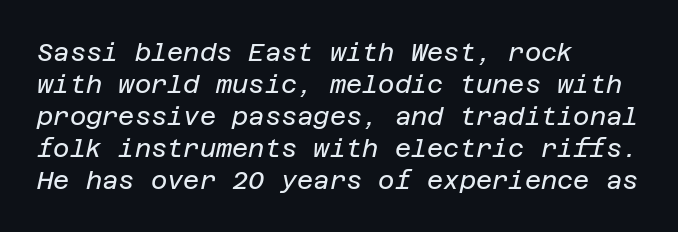
The image shows 25 px text type, italic (leaning right); set left-aligned, normal line spacing (1.28x), normal letter spacing, not underlined.
